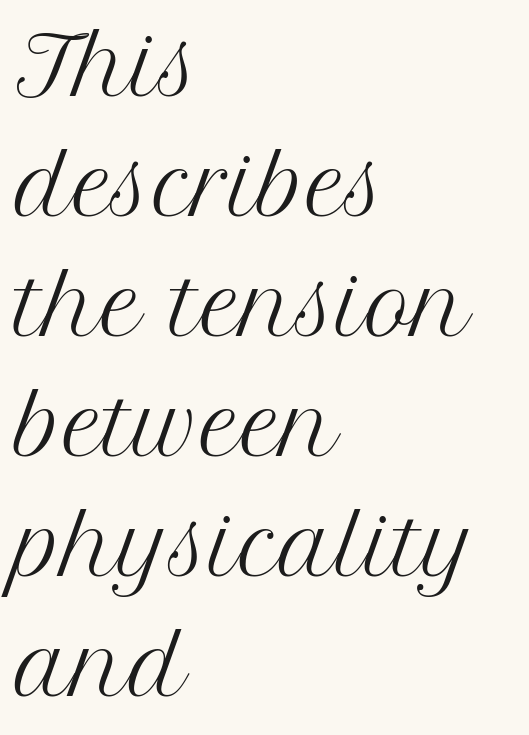
{"bold": "no", "weight": "regular", "width": "normal", "stroke_contrast": "medium", "x_height": "medium", "monospaced": "no", "underline": "no", "align": "left", "line_spacing": "normal", "line_spacing_ratio": 1.52, "letter_spacing": "normal", "letter_spacing_em": 0.0, "glyph_px": 79}
